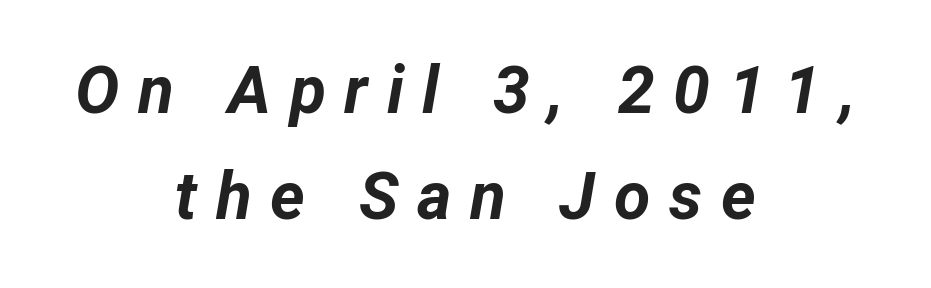
Notice how the passage keeps no hard edge, just a central spine. Spacing between characters has been opened up far beyond the box default. The area under the type is left untouched. The face used here is proportionally spaced, like ordinary book or web type. On the weight axis this lands at bold, roughly 700. The rendering applies a slant to the glyphs.
